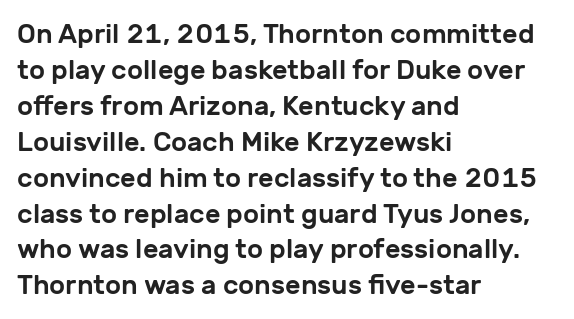
Q: Is the text italic (slanted)? A: No, it is upright.
Q: Is the text underlined? A: No.
Q: How is the paragraph aligned? A: Left-aligned.
Q: Is the spacing between letters normal or unusually wide? A: Normal.
Q: Is the spacing between lines tight, normal or loose? A: Normal.
